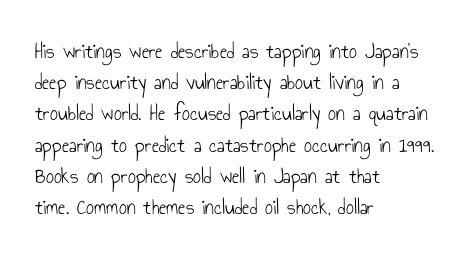
Q: Is the text bold? A: No.
Q: Is the text italic (slanted)? A: No, it is upright.
Q: Is the text underlined? A: No.
Q: How is the paragraph aligned? A: Left-aligned.
Q: Is the spacing between letters normal or unusually wide? A: Normal.
Q: Is the spacing between lines tight, normal or loose? A: Normal.
